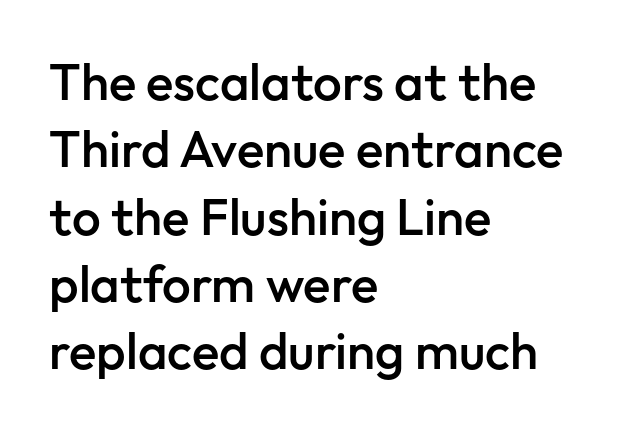
The image shows 51 px semibold sans-serif type, upright; set left-aligned, normal line spacing (1.32x), normal letter spacing, not underlined; low stroke contrast and a medium x-height.
